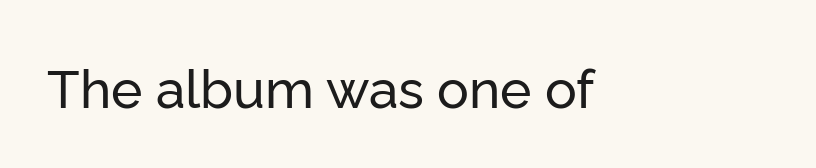
Q: Is the text italic (slanted)? A: No, it is upright.
Q: Is the typeface a serif or a sans-serif typeface? A: Sans-serif.
Q: Is the text underlined? A: No.
Q: Is the spacing between letters normal or unusually wide? A: Normal.
Q: Width (condensed, normal, or wide)? A: Normal.
Q: Stroke contrast? A: Low.
Q: x-height? A: Medium.
Q: Monospaced? A: No.
